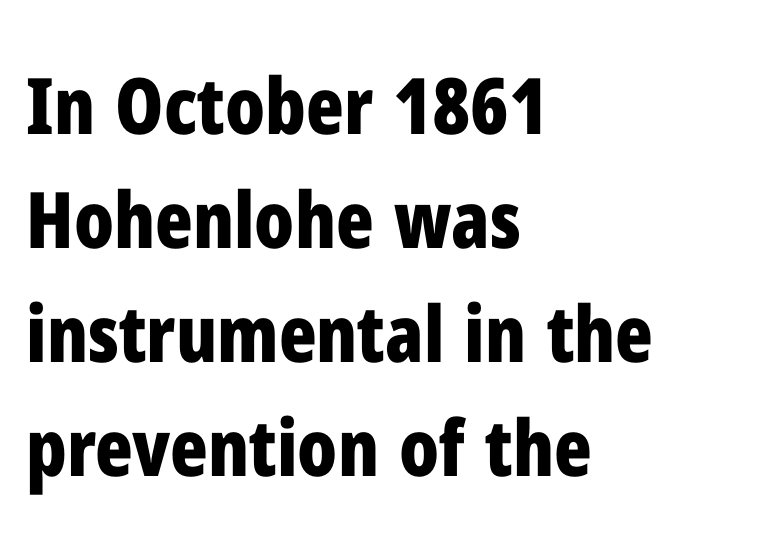
The image shows 78 px bold, condensed sans-serif type, upright; set left-aligned, normal line spacing (1.46x), normal letter spacing, not underlined; low stroke contrast and a medium x-height.
